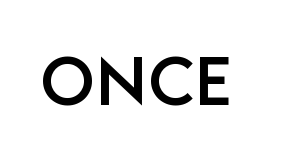
Q: Is the text italic (slanted)? A: No, it is upright.
Q: Is the typeface a serif or a sans-serif typeface? A: Sans-serif.
Q: Is the text underlined? A: No.
Q: Is the spacing between letters normal or unusually wide? A: Normal.
Q: Width (condensed, normal, or wide)? A: Normal.
Q: Stroke contrast? A: Low.
Q: x-height? A: Large.
Q: Monospaced? A: No.
